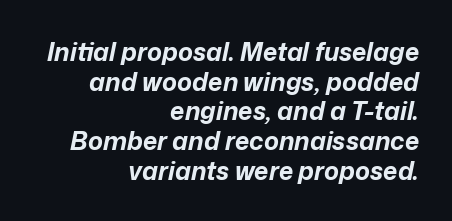
{"italic": "yes", "lean": "right", "slant_degrees": 12, "bold": "yes", "underline": "no", "align": "right", "line_spacing_ratio": 1.19, "letter_spacing": "normal", "letter_spacing_em": 0.0, "glyph_px": 25}
